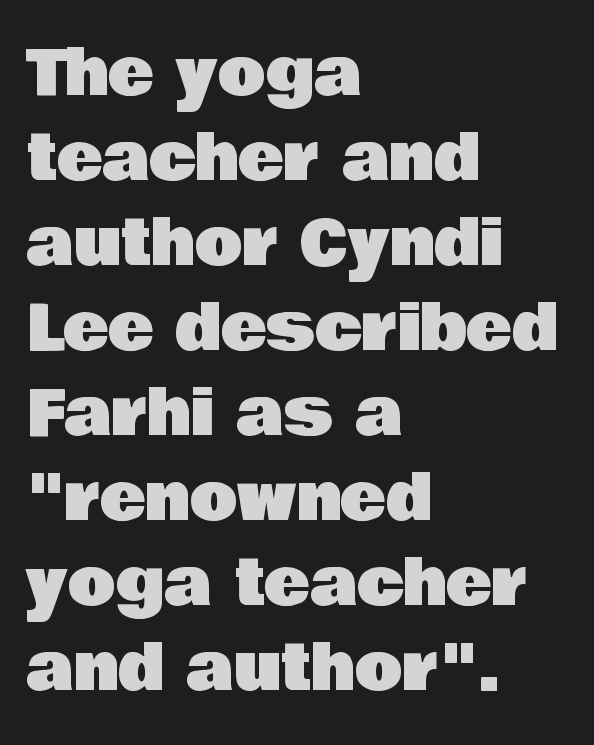
{"serif": "no", "italic": "no", "width": "normal", "stroke_contrast": "low", "x_height": "large", "monospaced": "no", "underline": "no", "align": "left", "line_spacing": "normal", "line_spacing_ratio": 1.37, "letter_spacing": "normal", "letter_spacing_em": 0.0, "glyph_px": 62}
